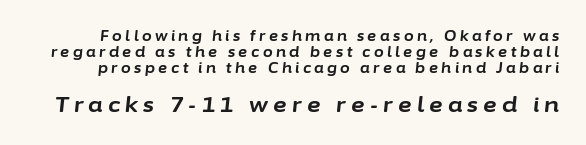
{"italic": "yes", "lean": "right", "slant_degrees": 6, "bold": "yes", "underline": "no", "line_spacing": "tight", "line_spacing_ratio": 1.14, "letter_spacing": "wide", "letter_spacing_em": 0.25, "larger_block": "second", "size_ratio": 1.5, "glyph_px": 21}
